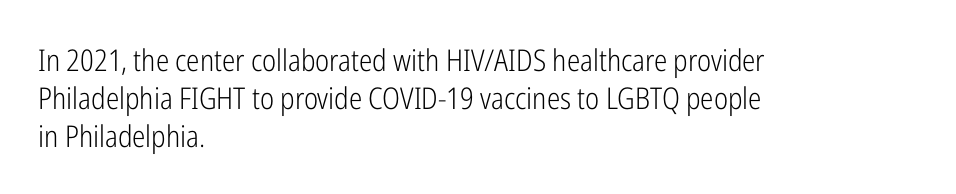
Plain, unruled lines of type. This sample keeps an unexceptional amount of space between lines. These lines are rendered in a variable-pitch font. A roman cut, with each character standing at attention. On a weight scale, this lands at 450 or below.
